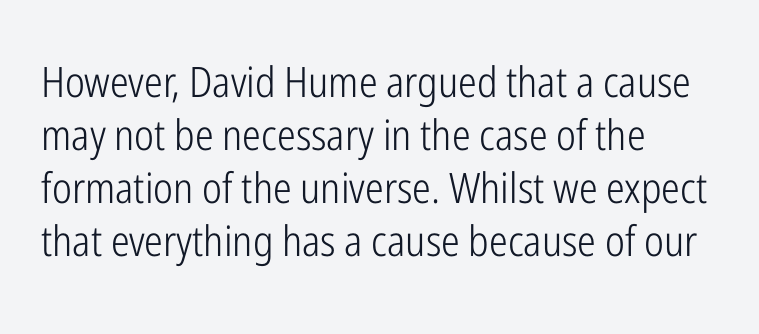
The typesetting does not lean heavy: it is not bold. These lines sit exactly where default settings would place them. Each letter keeps its own natural width here, so spacing adapts to shape. Compared with typical body copy, the letter spacing here is the same. Characters remain perfectly vertical along every line. Nothing sits at the stroke ends, so this counts as sans-serif.
